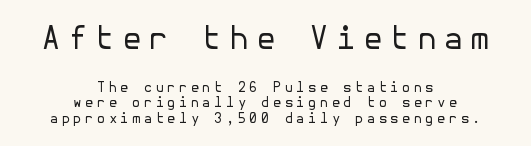
Visually, the top section dominates because its glyphs are scaled up. Characters follow at a spacing far wider than the type designer built in. Centered paragraph, ragged on both sides. Reading down the column, the eye jumps only a short way to each next line. A quiet, ordinary-to-light weight characterises the typeface. Are there feet on the stems? There aren't — it's a sans.
